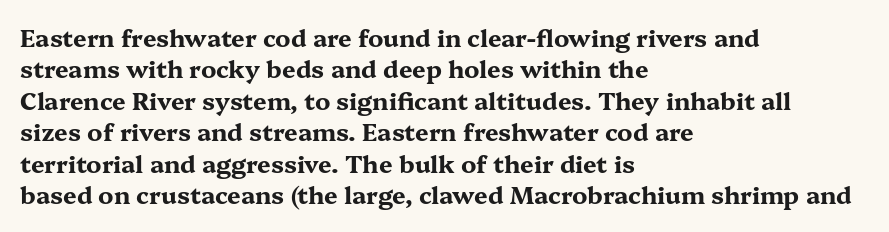
Q: Is the text bold? A: Yes.
Q: Is the text italic (slanted)? A: No, it is upright.
Q: Is the text underlined? A: No.
Q: How is the paragraph aligned? A: Left-aligned.
Q: Is the spacing between letters normal or unusually wide? A: Normal.
Q: Is the spacing between lines tight, normal or loose? A: Normal.
